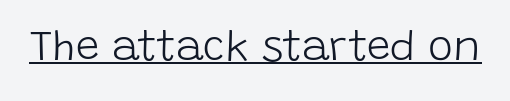
The image shows 42 px light sans-serif type, upright; set normal letter spacing, underlined; low stroke contrast and a large x-height.
